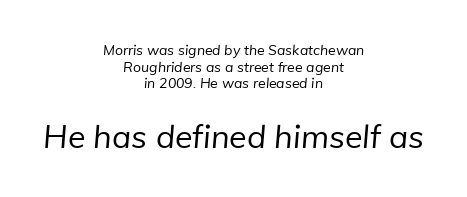
The image shows 32 px regular-weight sans-serif type; set centered, line spacing 1.18x, normal letter spacing, not underlined; the second (bottom) block is 2.29x larger; low stroke contrast and a medium x-height.
